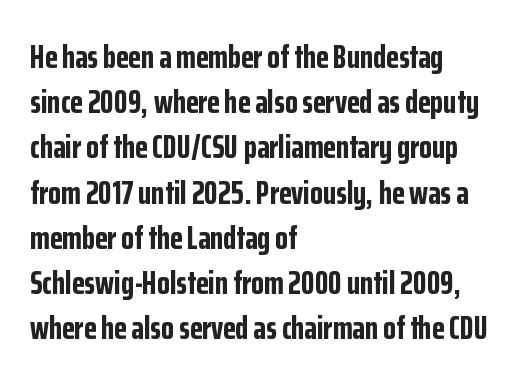
Q: Is the text bold? A: Yes.
Q: Is the text italic (slanted)? A: No, it is upright.
Q: Is the typeface a serif or a sans-serif typeface? A: Sans-serif.
Q: Is the text underlined? A: No.
Q: How is the paragraph aligned? A: Left-aligned.
Q: Is the spacing between letters normal or unusually wide? A: Normal.
Q: Is the spacing between lines tight, normal or loose? A: Normal.
Q: Width (condensed, normal, or wide)? A: Condensed.
Q: Stroke contrast? A: Low.
Q: x-height? A: Medium.
Q: Monospaced? A: No.
